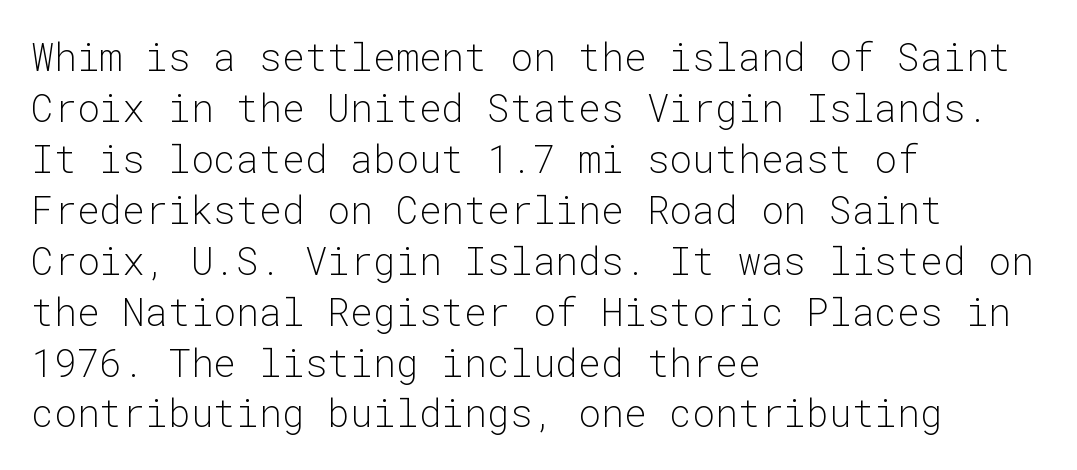
These lines are rendered in a fixed-pitch font. What stands out about the letter spacing? Nothing — it is the standard amount. Regarding serifs, this sample does without them. When letters stand straight like this, we call the style roman or upright. The vertical gap from one line to the next is medium.
